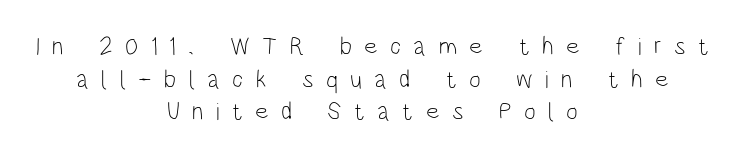
{"italic": "no", "bold": "no", "underline": "no", "align": "center", "line_spacing": "normal", "line_spacing_ratio": 1.31, "letter_spacing": "wide", "letter_spacing_em": 0.49, "glyph_px": 25}
